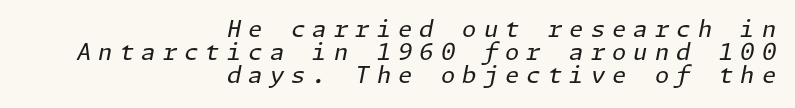
{"italic": "yes", "lean": "right", "slant_degrees": 11, "bold": "no", "underline": "no", "align": "right", "line_spacing": "tight", "line_spacing_ratio": 1.01, "letter_spacing": "wide", "letter_spacing_em": 0.31, "glyph_px": 23}
